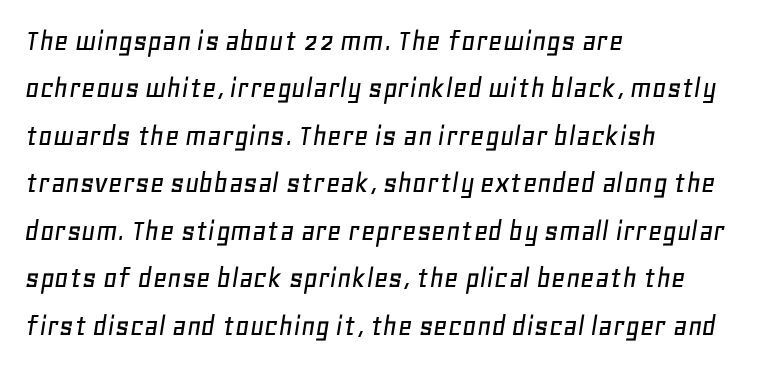
The image shows 31 px text type, italic (leaning right); set left-aligned, normal line spacing (1.53x), normal letter spacing, not underlined; low stroke contrast and a large x-height.
